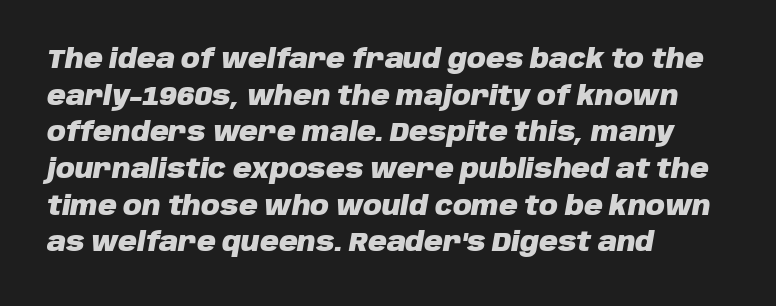
{"italic": "yes", "lean": "right", "slant_degrees": 10, "bold": "yes", "underline": "no", "align": "left", "line_spacing": "normal", "line_spacing_ratio": 1.41, "letter_spacing": "normal", "letter_spacing_em": 0.0, "glyph_px": 26}
